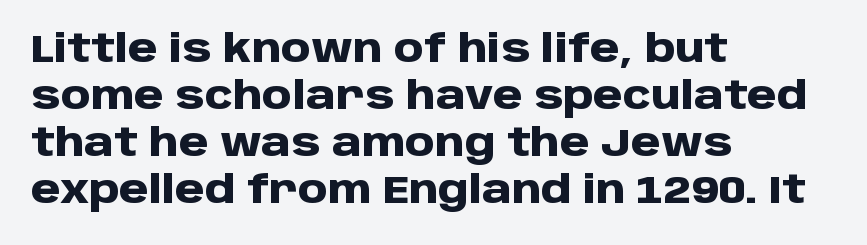
Ordinary non-slanted type is in use. The letters are bold, with thick, heavy strokes. Each row of text sits above clean, open space. The face used here is a sans, in the tradition of grotesques and geometrics. Honestly, the letter spacing is just normal — you wouldn't notice it. These lines are set flush left with a ragged right edge.
